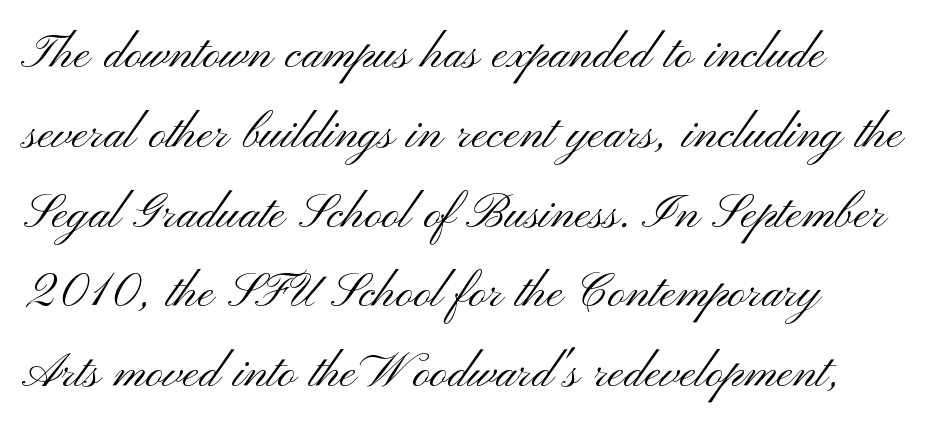
The cut favours lightness, reaching ordinary text weight at its darkest. Here the glyphs are tracked normally, forming tight word shapes. Looks like regular typesetting: each glyph gets only the width it needs. Interline gaps are of average width in this sample. To sum up the face: it is a sans, with no serifs.
